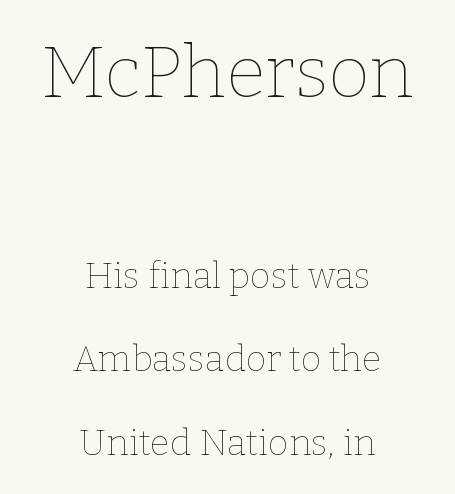
{"italic": "no", "bold": "no", "weight": "thin", "width": "normal", "stroke_contrast": "low", "x_height": "medium", "monospaced": "no", "underline": "no", "align": "center", "line_spacing": "loose", "line_spacing_ratio": 2.32, "letter_spacing": "normal", "letter_spacing_em": 0.0, "larger_block": "first", "size_ratio": 2.0, "glyph_px": 72}
